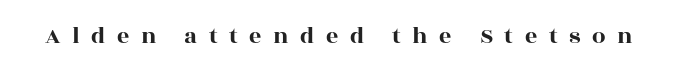
Italic: no, the glyphs are upright roman. Does extra space separate the letters? Yes, quite a lot of it. The space directly below the letters is spotless.
